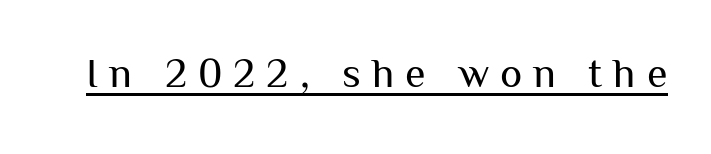
The image shows 42 px regular-weight sans-serif type, upright; set unusually wide letter spacing (+0.26 em), underlined; medium stroke contrast and a medium x-height.
